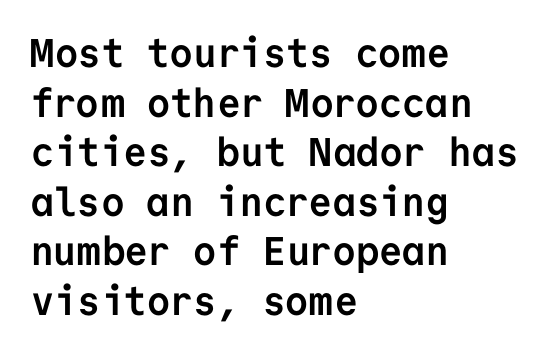
{"serif": "no", "italic": "no", "bold": "yes", "weight": "semibold", "width": "normal", "stroke_contrast": "low", "x_height": "medium", "monospaced": "yes", "underline": "no", "align": "left", "line_spacing_ratio": 1.24, "letter_spacing": "normal", "letter_spacing_em": 0.0, "glyph_px": 40}
